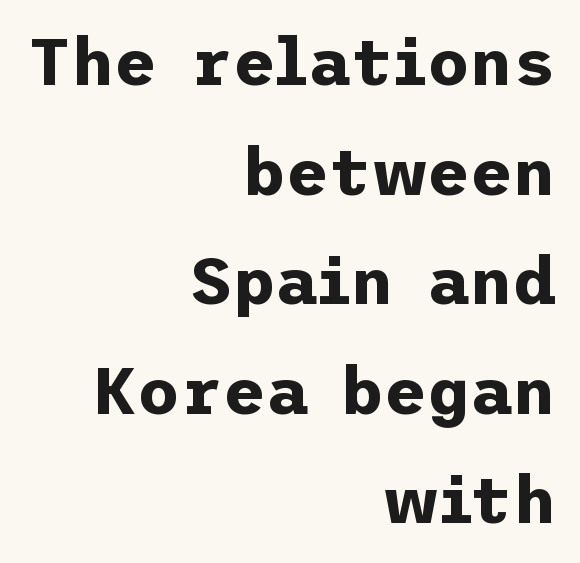
{"serif": "no", "italic": "no", "bold": "yes", "weight": "bold", "width": "normal", "stroke_contrast": "low", "x_height": "medium", "underline": "no", "align": "right", "line_spacing": "normal", "line_spacing_ratio": 1.66, "letter_spacing": "normal", "letter_spacing_em": 0.0, "glyph_px": 66}
